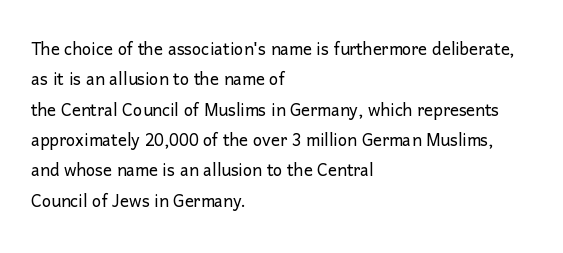
A quiet, ordinary-to-light weight characterises the typeface. The text block is weighted toward the left margin, trailing off unevenly rightward. This rendering leaves character spacing at its baseline value. Characters remain perfectly vertical along every line. The strip under each line holds only bare page.
